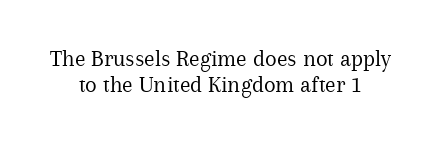
These lines are centered, leaving both edges ragged. Has an underline been added? It has not. Between one letter and the next there's only the usual sliver of space. Weight class: somewhere from thin through regular.
